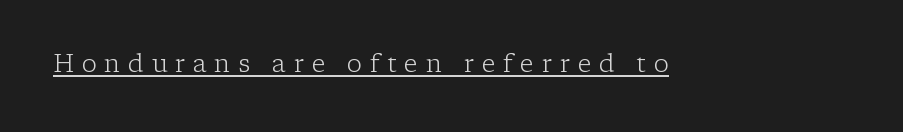
Underlined type. Ordinary non-slanted type is in use. Honestly, the letter spacing is so wide it's the main thing you notice. Weight class: somewhere from thin through regular.
